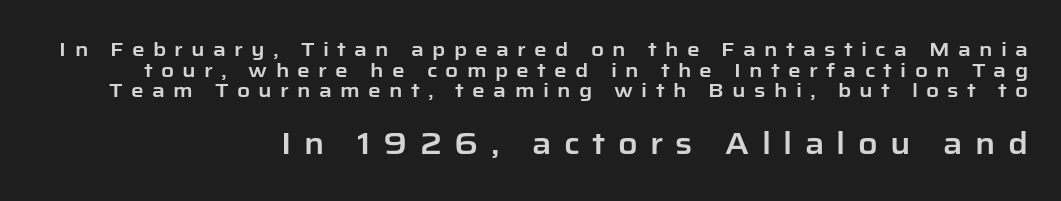
The type is letterspaced generously, with wide tracking. Baseline-to-baseline distance is barely more than the letter height. You could not count columns in this text — the font is proportionally spaced. Posture: straight, roman, zero tilt.
